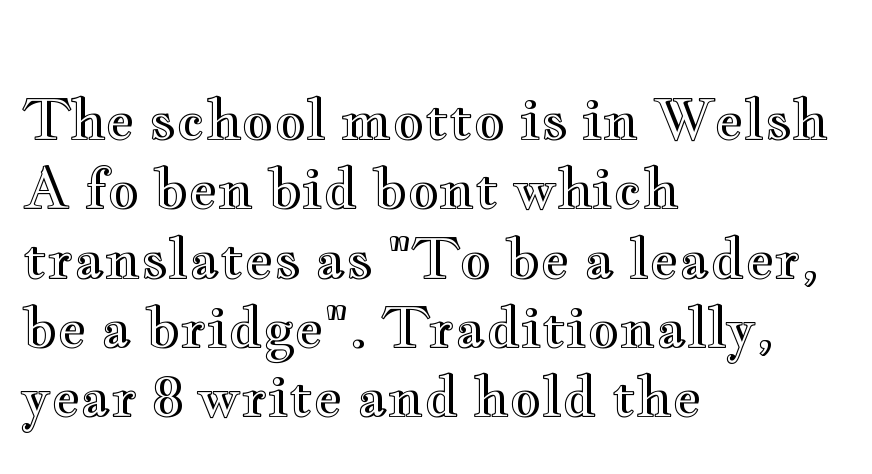
{"italic": "no", "width": "wide", "x_height": "small", "monospaced": "no", "underline": "no", "align": "left", "line_spacing": "normal", "line_spacing_ratio": 1.26, "letter_spacing": "normal", "letter_spacing_em": 0.0, "glyph_px": 55}
